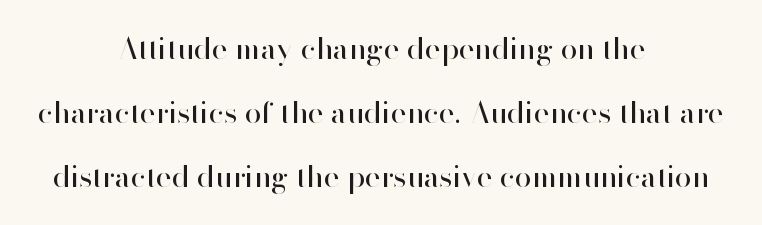
The space beneath each line is pristine and unruled. Is the stroke heavy? The answer is a plain regular-or-lighter. Here the designer chose a conventional face with non-uniform glyph widths. Serif or sans? Sans — the stroke terminals are bare. Baseline-to-baseline distance is far greater than the letter height. One-word summary of the alignment: center.
